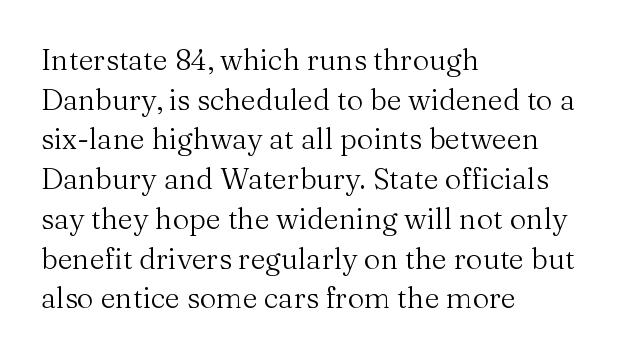
The image shows 29 px regular-weight serif type, upright; set left-aligned, normal line spacing (1.37x), normal letter spacing, not underlined; medium stroke contrast and a medium x-height.
